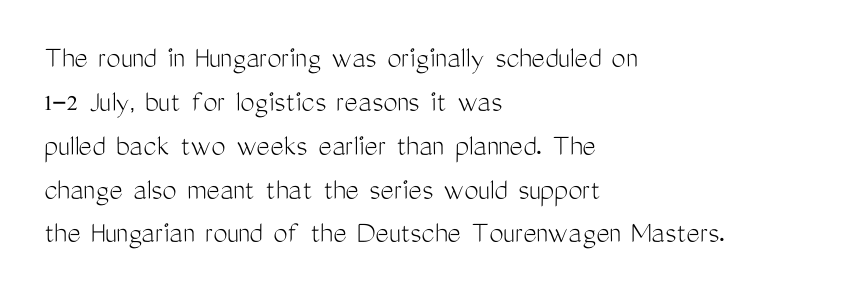
The image shows 32 px light, condensed sans-serif type, upright; set left-aligned, normal line spacing (1.37x), normal letter spacing, not underlined; medium stroke contrast and a medium x-height.
